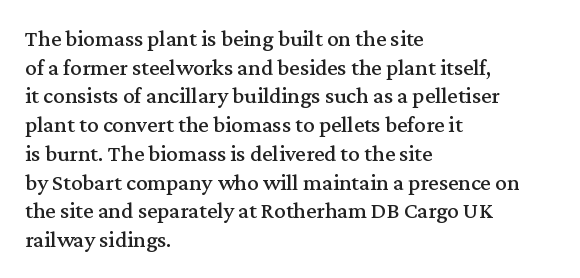
Quick note: not italic, upright. The letters sit at their default tracking, neither squeezed nor spread. The space between consecutive lines is moderate. This sample is left-justified, so line endings fall wherever the words run out. The string is rendered with underlining switched off.
